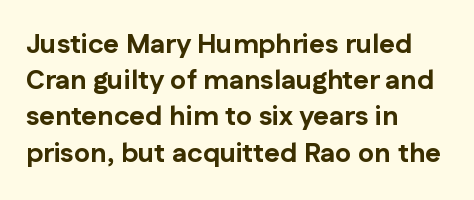
The image shows 27 px bold type, upright; set left-aligned, normal line spacing (1.34x), normal letter spacing, not underlined.
